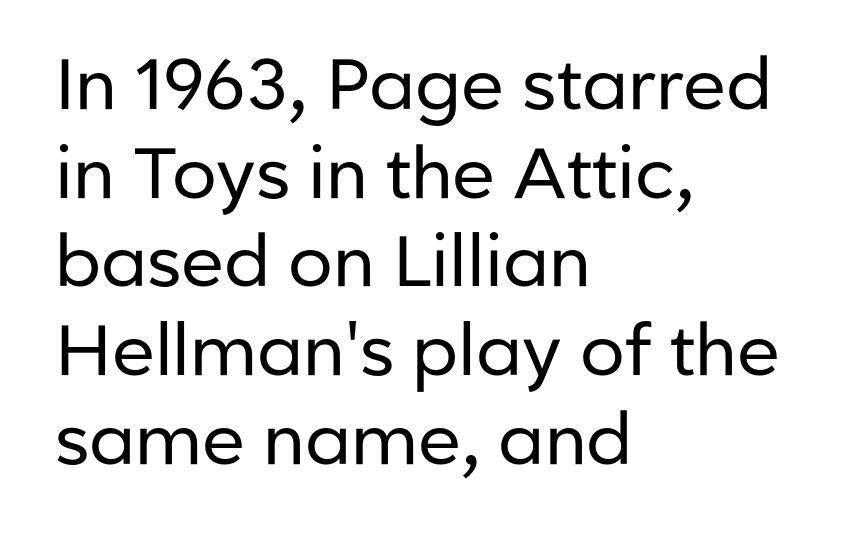
Upright lettering throughout. Tracking value appears to be zero — textbook default spacing. This sample has the flowing, uneven cadence of proportional lettering. Vertical stems look standard width or narrower in stroke. Is this a sans? Yes — the strokes have no serifs. The rows are spaced the way most documents space them.
